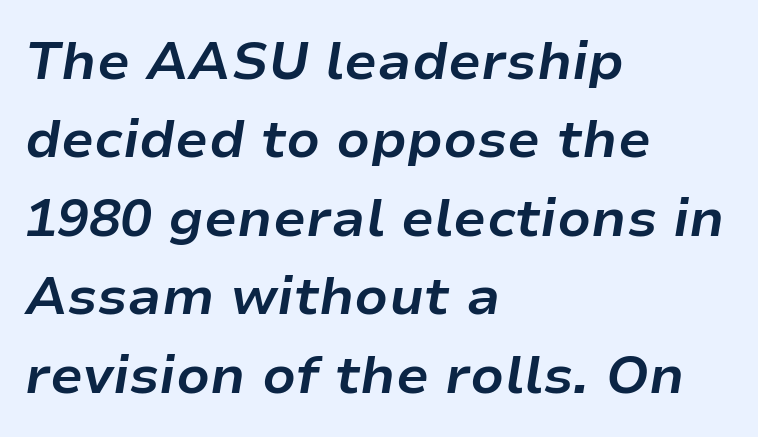
{"italic": "yes", "lean": "right", "slant_degrees": 9, "bold": "yes", "weight": "bold", "width": "normal", "stroke_contrast": "low", "x_height": "medium", "monospaced": "no", "underline": "no", "align": "left", "line_spacing": "normal", "line_spacing_ratio": 1.48, "letter_spacing": "normal", "letter_spacing_em": 0.0, "glyph_px": 53}
